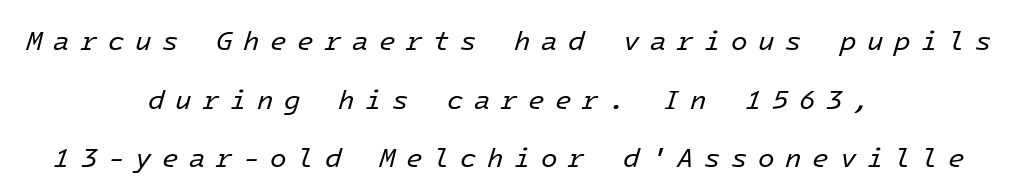
The image shows 27 px text type, italic (leaning right); set centered, loose line spacing (2.17x), unusually wide letter spacing (+0.39 em), not underlined.
